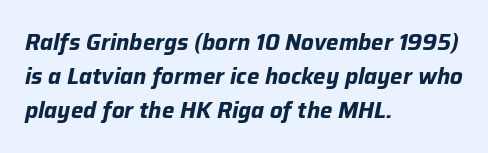
Underlining? Definitely not there. Reading down the column, the eye jumps a familiar distance to each next line. Heavy, bold letterforms. Nothing unusual about the tracking: characters are spaced as the font intends. Posture: slanted. Horizontal alignment here is leftward, the default for most running prose.
